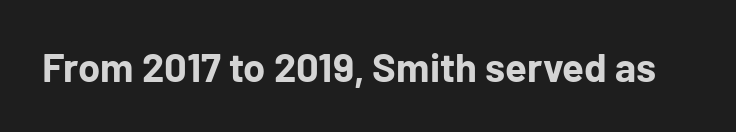
Q: Is the text bold? A: Yes.
Q: Is the text italic (slanted)? A: No, it is upright.
Q: Is the typeface a serif or a sans-serif typeface? A: Sans-serif.
Q: Is the text underlined? A: No.
Q: Is the spacing between letters normal or unusually wide? A: Normal.
Q: Width (condensed, normal, or wide)? A: Normal.
Q: Stroke contrast? A: Low.
Q: x-height? A: Medium.
Q: Monospaced? A: No.
